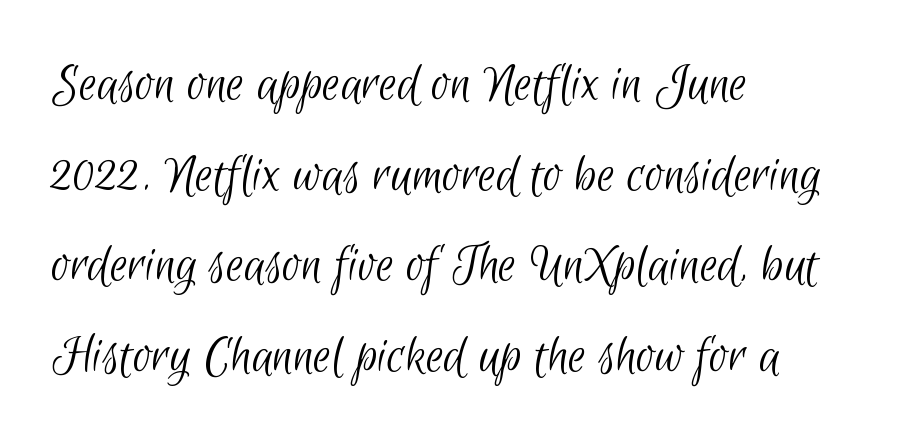
The image shows 57 px light, condensed sans-serif type; set left-aligned, normal line spacing (1.59x), normal letter spacing, not underlined; low stroke contrast and a small x-height.
